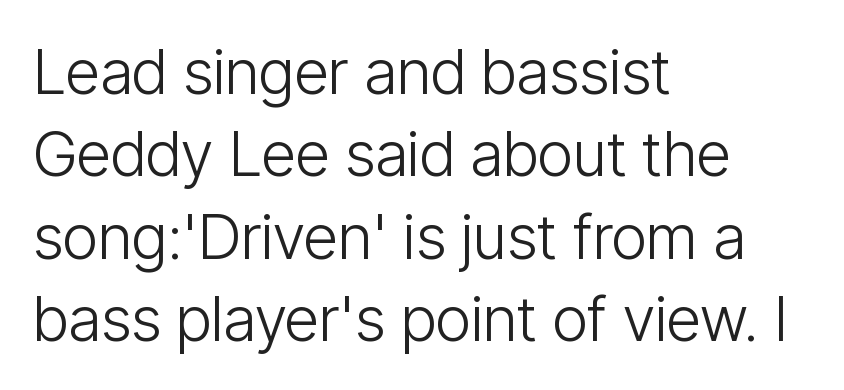
{"serif": "no", "italic": "no", "bold": "no", "weight": "light", "width": "condensed", "stroke_contrast": "low", "x_height": "medium", "monospaced": "no", "underline": "no", "align": "left", "line_spacing": "normal", "line_spacing_ratio": 1.33, "letter_spacing": "normal", "letter_spacing_em": 0.0, "glyph_px": 62}
